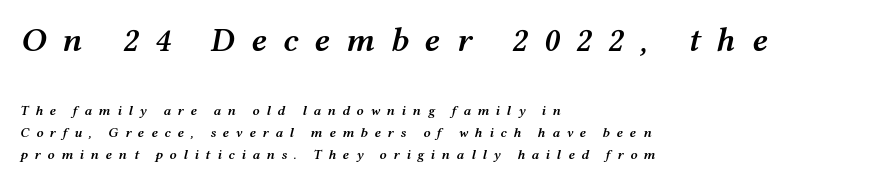
Q: Is the text bold? A: Semi-bold.
Q: Is the text italic (slanted)? A: Yes, it leans right by about 12 degrees.
Q: Is the text underlined? A: No.
Q: How is the paragraph aligned? A: Left-aligned.
Q: Is the spacing between letters normal or unusually wide? A: Unusually wide.
Q: Is the spacing between lines tight, normal or loose? A: Normal.
Q: Which block of text is set in a larger size, the first (top) or the second (bottom)? A: The first (top) one.
Q: Width (condensed, normal, or wide)? A: Wide.
Q: Stroke contrast? A: Medium.
Q: x-height? A: Medium.
Q: Monospaced? A: No.
